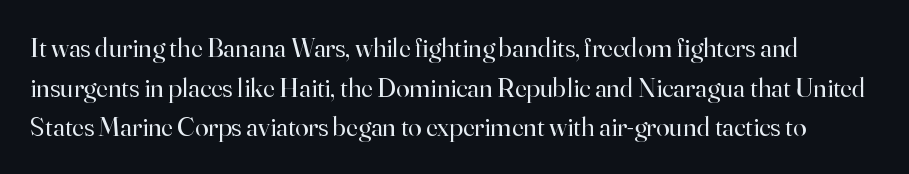
The image shows 27 px text type, upright; set normal line spacing (1.47x), normal letter spacing, not underlined.
